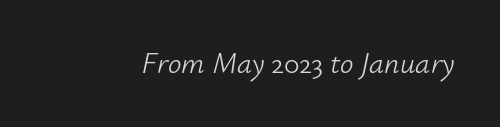
The strokes are not fattened; the text isn't bold. The baseline area is clear. Italic: yes, the glyphs are oblique. Students, note that the glyphs here touch the page at normal intervals. The passage shown is typed in a proportional face where columns would drift.
